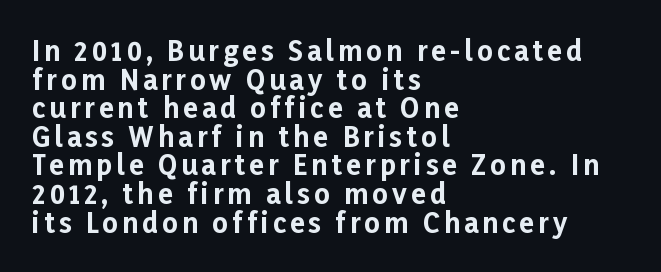
The image shows 27 px bold type, upright; set left-aligned, tight line spacing (1.06x), not underlined.
